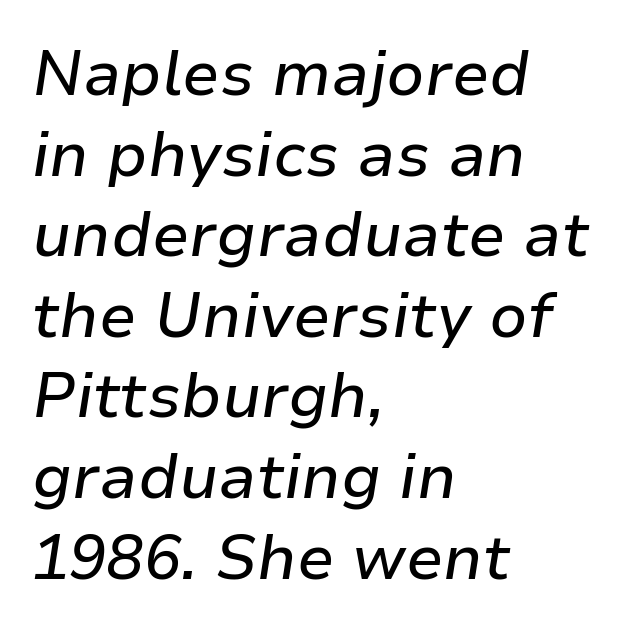
Honestly, the row spacing looks completely unremarkable. This sample is left-justified, so line endings fall wherever the words run out. No extra tracking has been applied to these lines. Yep, that's italic — everything's leaning. Lines of text with bare space underneath.
